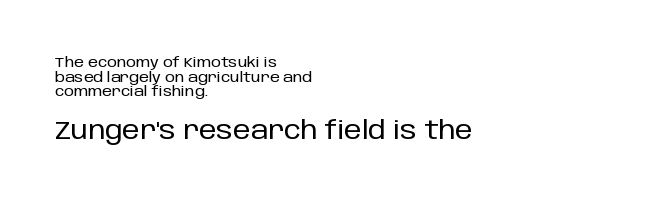
Q: Is the text italic (slanted)? A: No, it is upright.
Q: Is the text underlined? A: No.
Q: How is the paragraph aligned? A: Left-aligned.
Q: Is the spacing between letters normal or unusually wide? A: Normal.
Q: Is the spacing between lines tight, normal or loose? A: Tight.
Q: Which block of text is set in a larger size, the first (top) or the second (bottom)? A: The second (bottom) one.
